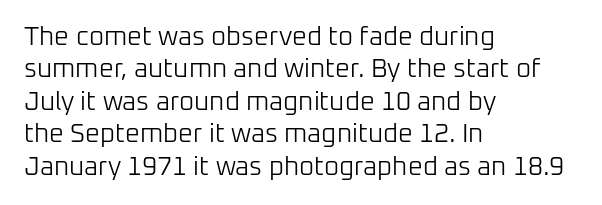
Line spacing here is normal. Nobody touched the tracking dial on this one. Quick note: underline off. Designer's note — italics off, roman on. The lines are quadded left.
